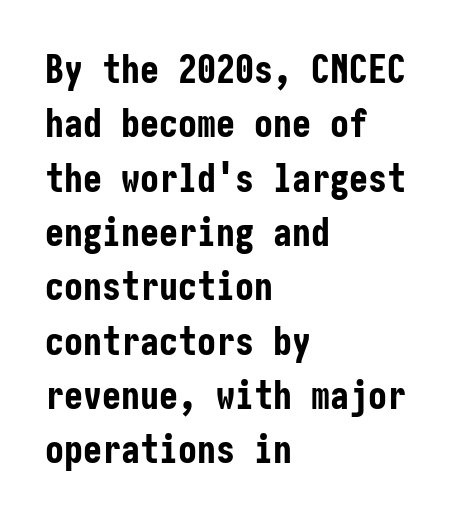
{"serif": "no", "italic": "no", "bold": "yes", "weight": "bold", "width": "condensed", "stroke_contrast": "low", "x_height": "medium", "underline": "no", "align": "left", "line_spacing": "normal", "line_spacing_ratio": 1.43, "letter_spacing": "normal", "letter_spacing_em": 0.0, "glyph_px": 38}
